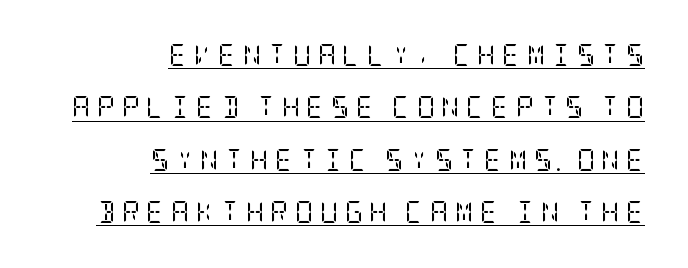
Bold? No — there's no thickening of the strokes. Here the glyphs are tracked loosely, breaking word shapes into spaced letters. Caption: lettering with a line underneath. Horizontally, the lines are justified to the trailing edge only.
